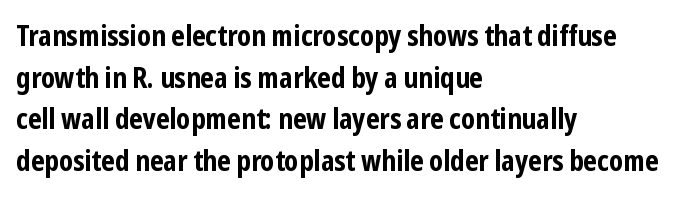
{"serif": "no", "italic": "no", "bold": "yes", "weight": "bold", "width": "condensed", "stroke_contrast": "low", "x_height": "medium", "monospaced": "no", "underline": "no", "align": "left", "line_spacing": "normal", "line_spacing_ratio": 1.49, "letter_spacing": "normal", "letter_spacing_em": 0.0, "glyph_px": 28}
